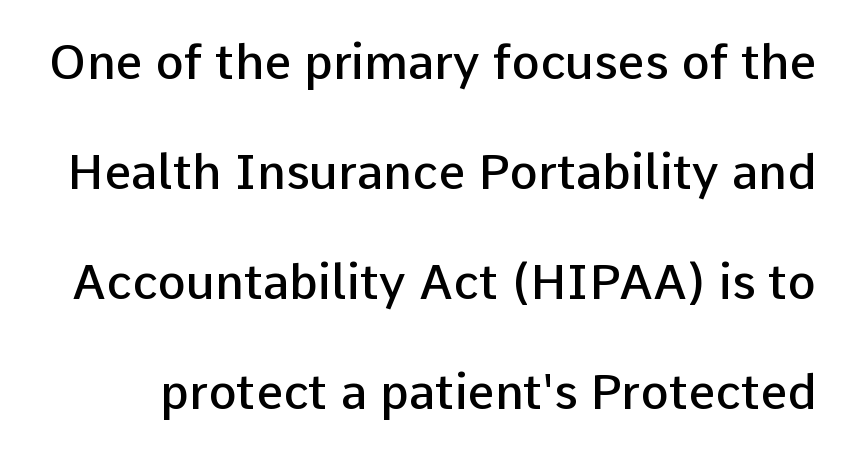
{"serif": "no", "italic": "no", "bold": "semi", "weight": "semibold", "width": "normal", "stroke_contrast": "low", "x_height": "medium", "monospaced": "no", "underline": "no", "line_spacing": "loose", "line_spacing_ratio": 2.29, "letter_spacing": "normal", "letter_spacing_em": 0.0, "glyph_px": 48}
